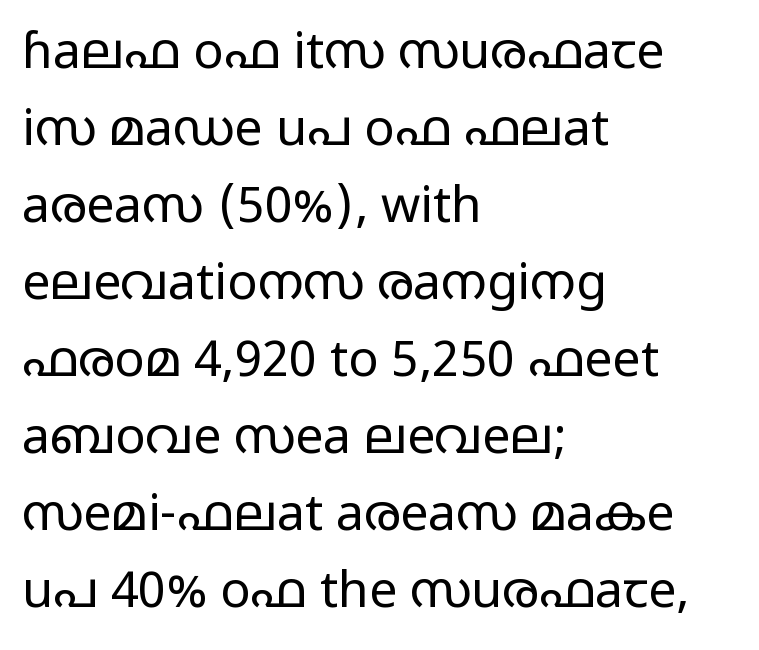
Q: Is the text bold? A: No.
Q: Is the text italic (slanted)? A: No, it is upright.
Q: Is the typeface a serif or a sans-serif typeface? A: Sans-serif.
Q: Is the text underlined? A: No.
Q: How is the paragraph aligned? A: Left-aligned.
Q: Is the spacing between letters normal or unusually wide? A: Normal.
Q: Is the spacing between lines tight, normal or loose? A: Normal.
Q: Width (condensed, normal, or wide)? A: Wide.
Q: Stroke contrast? A: Low.
Q: x-height? A: Medium.
Q: Monospaced? A: No.
